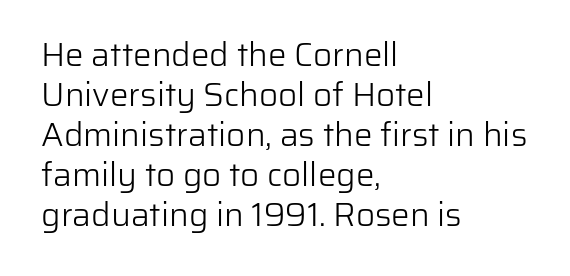
{"serif": "no", "italic": "no", "bold": "no", "weight": "light", "width": "normal", "stroke_contrast": "low", "x_height": "medium", "monospaced": "no", "underline": "no", "align": "left", "line_spacing_ratio": 1.21, "letter_spacing": "normal", "letter_spacing_em": 0.0, "glyph_px": 33}
